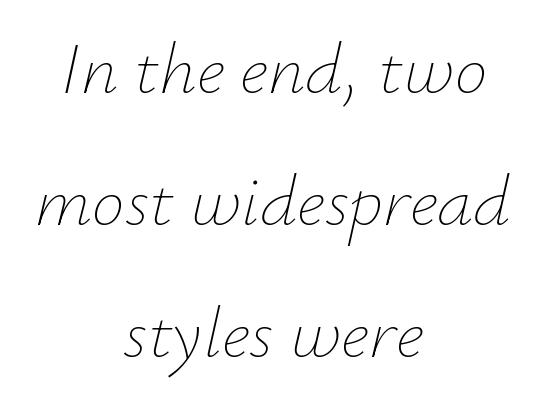
Characters follow at the spacing the type designer built in. Line starts and ends both wander, symmetrically. Is this a fixed-width face? No — the glyphs have proportional, varying widths. A clean baseline with only descenders dipping below it.
